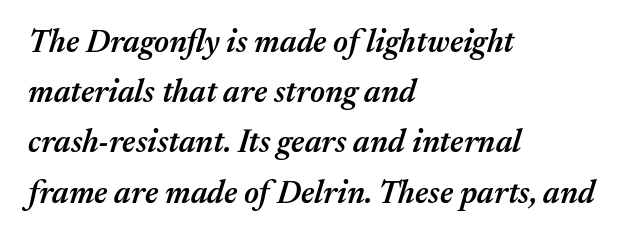
{"italic": "yes", "lean": "right", "slant_degrees": 17, "bold": "semi", "weight": "semibold", "width": "normal", "stroke_contrast": "medium", "x_height": "medium", "monospaced": "no", "underline": "no", "align": "left", "line_spacing": "normal", "line_spacing_ratio": 1.57, "letter_spacing": "normal", "letter_spacing_em": 0.0, "glyph_px": 32}
